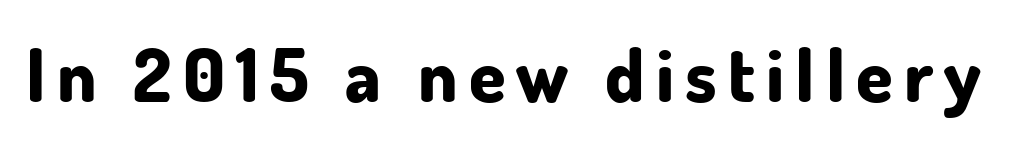
{"serif": "no", "italic": "no", "bold": "yes", "weight": "bold", "width": "normal", "stroke_contrast": "low", "x_height": "small", "monospaced": "no", "underline": "no", "glyph_px": 74}
